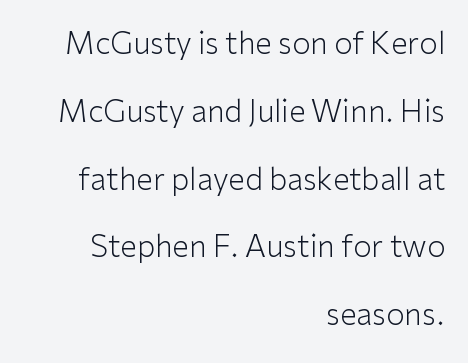
{"serif": "no", "italic": "no", "bold": "no", "weight": "light", "width": "normal", "stroke_contrast": "low", "x_height": "medium", "monospaced": "no", "underline": "no", "align": "right", "line_spacing": "loose", "line_spacing_ratio": 2.26, "letter_spacing": "normal", "letter_spacing_em": 0.0, "glyph_px": 30}
